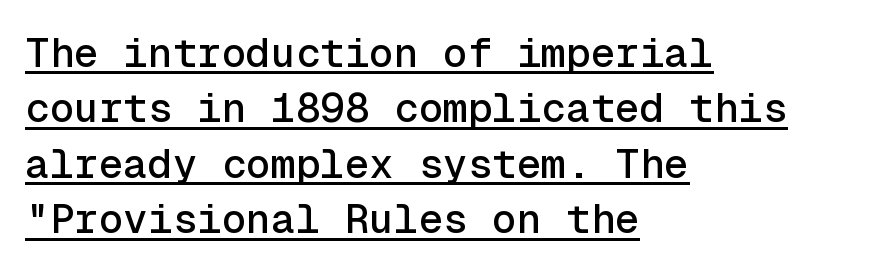
These lines sit exactly where default settings would place them. Examine the stroke ends and you'll find no serifs. This sample uses an upright cut, with every glyph sitting square on the baseline. Nobody touched the tracking dial on this one.
